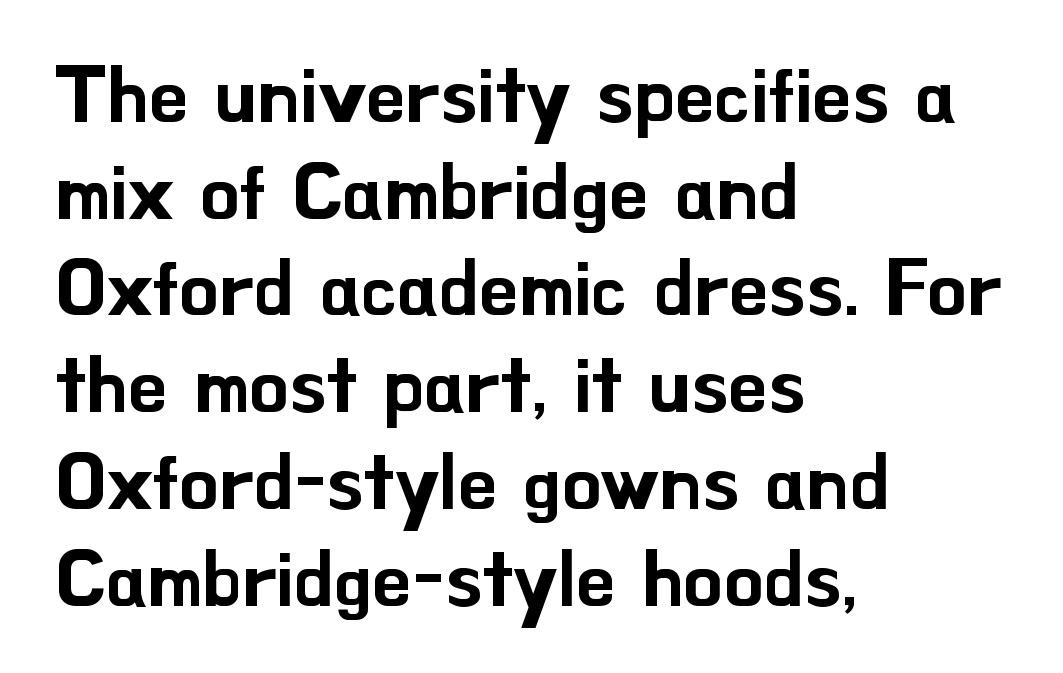
The image shows 78 px sans-serif type, upright; set left-aligned, line spacing 1.24x, normal letter spacing, not underlined; low stroke contrast and a small x-height.
